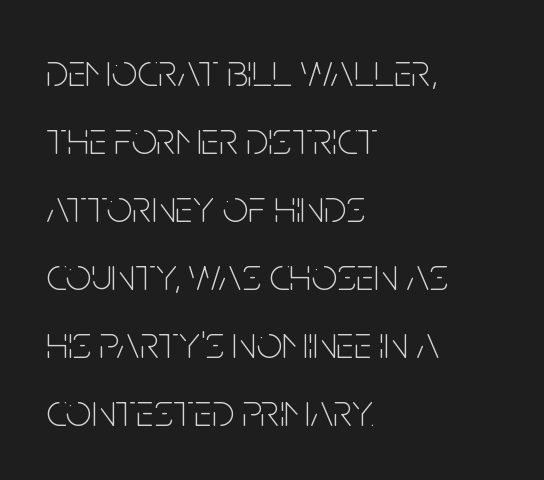
Glyph-to-glyph distance matches everyday printed text. The font sits on the lighter half of the weight spectrum, regular included. The passage shown stacks its lines at a standard gap. If you drew a ruler down the left edge, every line would touch it. The letters stand straight up with perfectly vertical stems.
